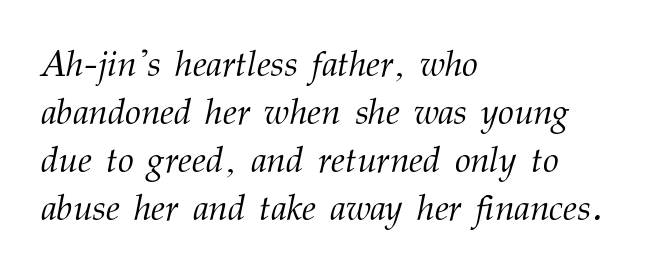
{"serif": "yes", "italic": "yes", "lean": "right", "slant_degrees": 12, "bold": "no", "weight": "light", "width": "normal", "stroke_contrast": "medium", "x_height": "medium", "monospaced": "no", "underline": "no", "align": "left", "line_spacing": "normal", "line_spacing_ratio": 1.33, "letter_spacing": "normal", "letter_spacing_em": 0.0, "glyph_px": 36}
